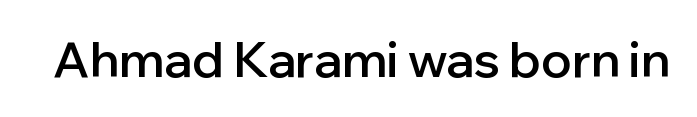
The image shows 49 px semibold sans-serif type, upright; set normal letter spacing, not underlined; low stroke contrast and a medium x-height.
